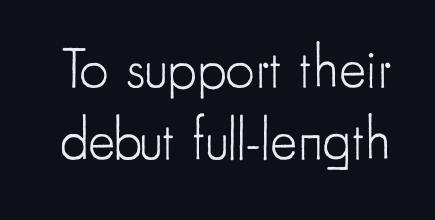
The image shows 58 px light, condensed sans-serif type, upright; set normal line spacing (1.25x), normal letter spacing, not underlined; low stroke contrast and a small x-height.
